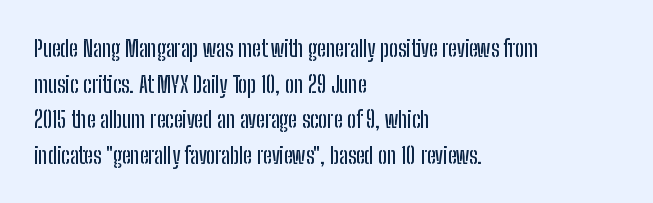
Q: Is the text italic (slanted)? A: No, it is upright.
Q: Is the text underlined? A: No.
Q: How is the paragraph aligned? A: Left-aligned.
Q: Is the spacing between letters normal or unusually wide? A: Normal.
Q: Is the spacing between lines tight, normal or loose? A: Normal.
